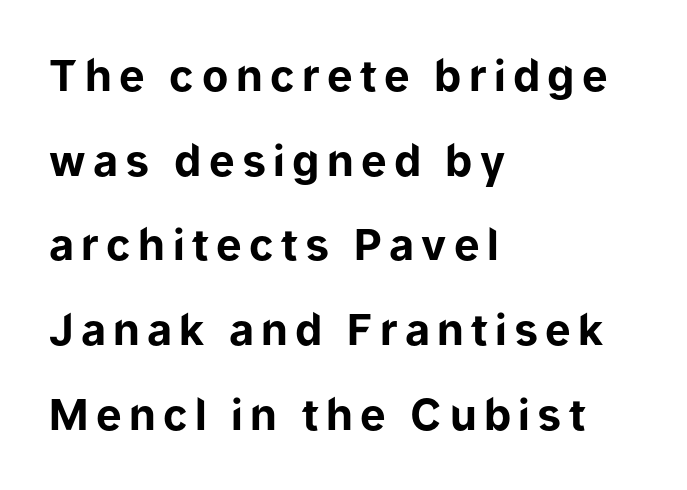
The image shows 43 px bold sans-serif type, upright; set left-aligned, loose line spacing (1.97x), not underlined; low stroke contrast and a medium x-height.
